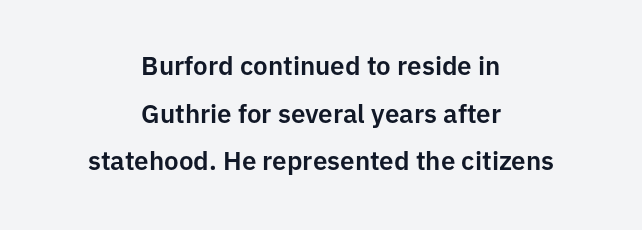
Decoration check: the copy has no underline. Short note: letters normally spaced. This rendering uses center alignment, leaving both contours irregular but symmetric. The letters stand straight up with perfectly vertical stems.
